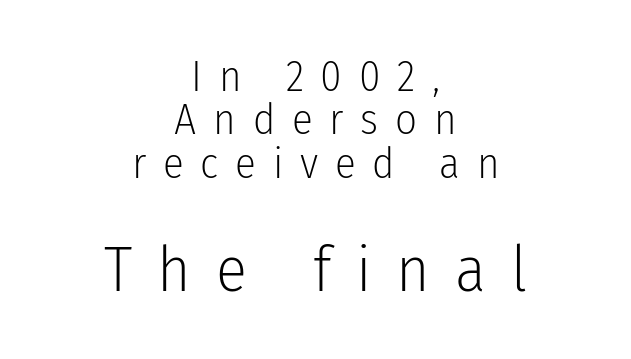
{"serif": "no", "italic": "no", "bold": "no", "weight": "light", "width": "condensed", "stroke_contrast": "low", "x_height": "medium", "monospaced": "no", "underline": "no", "align": "center", "line_spacing": "tight", "line_spacing_ratio": 1.01, "letter_spacing": "wide", "letter_spacing_em": 0.39, "larger_block": "second", "size_ratio": 1.49, "glyph_px": 64}
